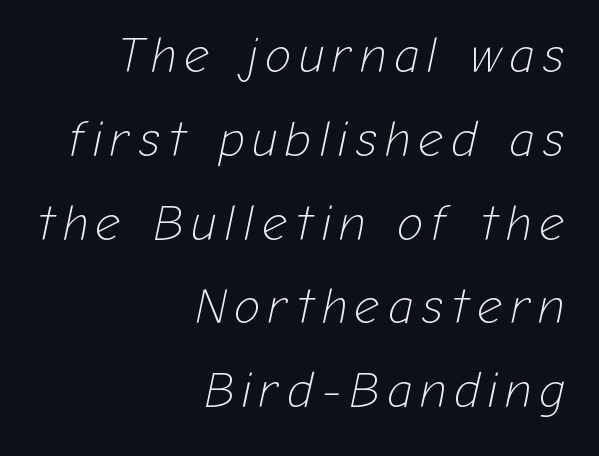
The lettering tilts uniformly, giving the passage an italic look. Descenders are the only things crossing below the line. The typesetter chose a ragged-left arrangement here. Character widths vary here, with narrow letters taking less room than wide ones. The characters are drawn with everyday or finer stroke widths.
